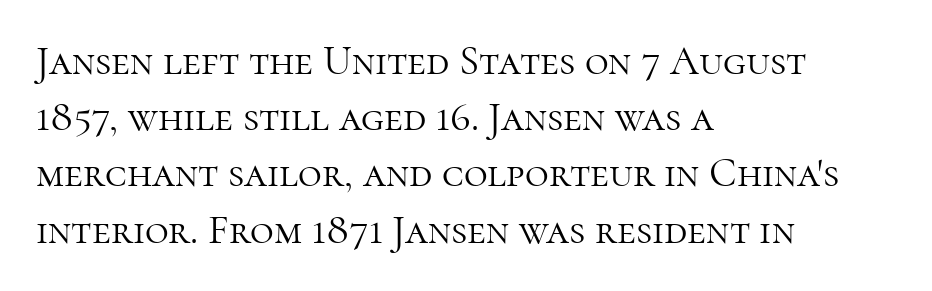
Q: Is the text bold? A: No.
Q: Is the text italic (slanted)? A: No, it is upright.
Q: Is the typeface a serif or a sans-serif typeface? A: Serif.
Q: Is the text underlined? A: No.
Q: How is the paragraph aligned? A: Left-aligned.
Q: Is the spacing between letters normal or unusually wide? A: Normal.
Q: Is the spacing between lines tight, normal or loose? A: Normal.
Q: Width (condensed, normal, or wide)? A: Normal.
Q: Stroke contrast? A: High.
Q: x-height? A: Medium.
Q: Monospaced? A: No.
